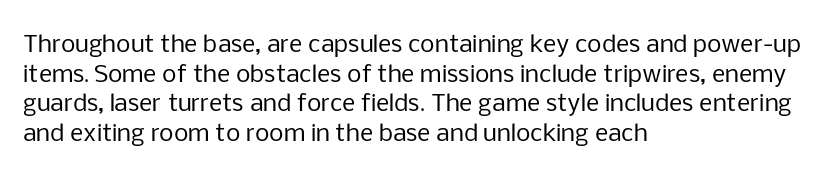
The image shows 23 px text type, upright; set left-aligned, normal line spacing (1.29x), normal letter spacing, not underlined.
